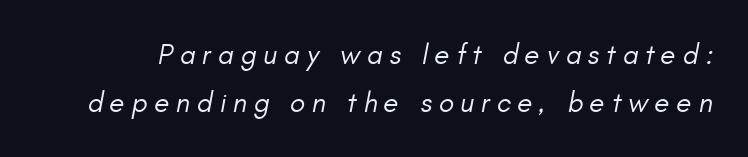
{"italic": "yes", "lean": "right", "slant_degrees": 11, "bold": "no", "weight": "regular", "width": "normal", "stroke_contrast": "low", "x_height": "small", "monospaced": "no", "underline": "no", "line_spacing": "normal", "line_spacing_ratio": 1.7, "letter_spacing": "wide", "letter_spacing_em": 0.24, "glyph_px": 28}
